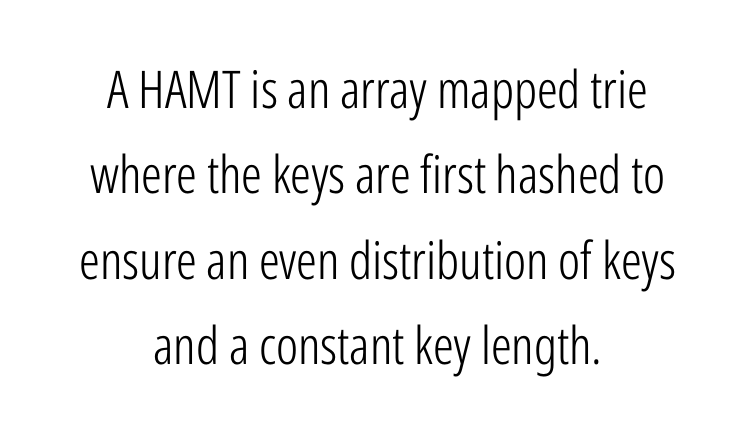
Q: Is the text bold? A: No.
Q: Is the text italic (slanted)? A: No, it is upright.
Q: Is the typeface a serif or a sans-serif typeface? A: Sans-serif.
Q: Is the text underlined? A: No.
Q: How is the paragraph aligned? A: Centered.
Q: Is the spacing between letters normal or unusually wide? A: Normal.
Q: Is the spacing between lines tight, normal or loose? A: Normal.
Q: Width (condensed, normal, or wide)? A: Condensed.
Q: Stroke contrast? A: Low.
Q: x-height? A: Medium.
Q: Monospaced? A: No.
